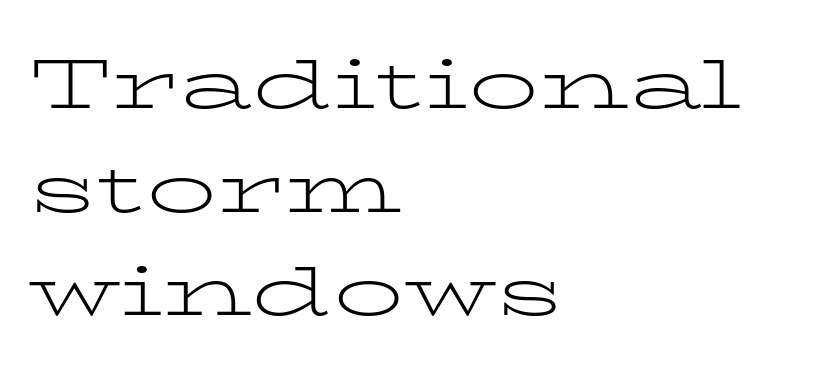
{"serif": "yes", "italic": "no", "bold": "no", "weight": "light", "width": "wide", "stroke_contrast": "low", "x_height": "medium", "monospaced": "no", "underline": "no", "align": "left", "line_spacing": "normal", "line_spacing_ratio": 1.48, "letter_spacing": "normal", "letter_spacing_em": 0.0, "glyph_px": 70}
